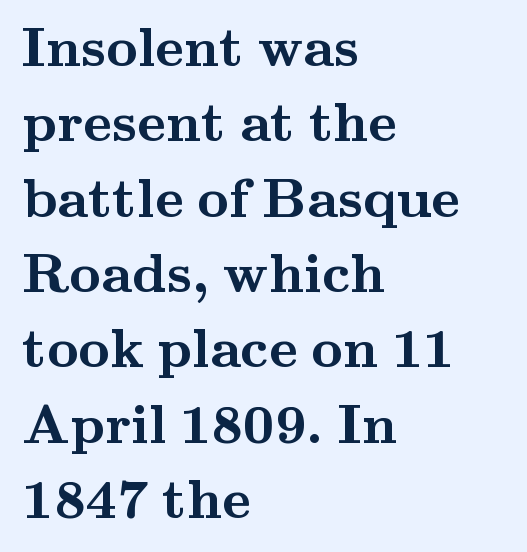
{"serif": "yes", "italic": "no", "bold": "yes", "weight": "semibold", "width": "wide", "stroke_contrast": "medium", "x_height": "small", "monospaced": "no", "underline": "no", "align": "left", "line_spacing": "normal", "line_spacing_ratio": 1.37, "letter_spacing": "normal", "letter_spacing_em": 0.0, "glyph_px": 55}
